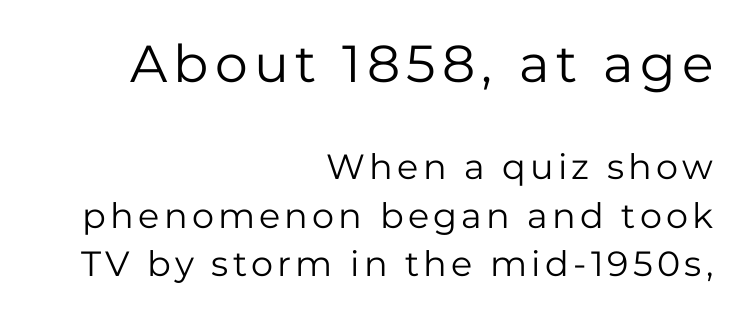
The image shows 52 px regular-weight sans-serif type, upright; set right-aligned, normal line spacing (1.39x), not underlined; the first (top) block is 1.49x larger; low stroke contrast and a medium x-height.
